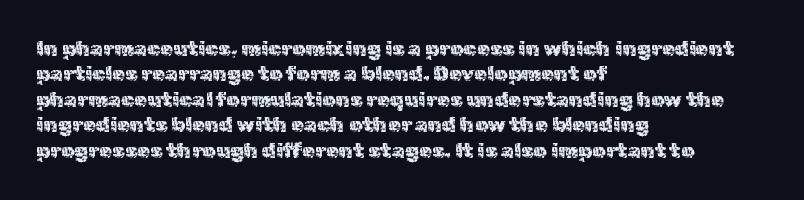
{"italic": "no", "bold": "no", "underline": "no", "align": "left", "line_spacing_ratio": 1.21, "letter_spacing": "normal", "letter_spacing_em": 0.0, "glyph_px": 21}
